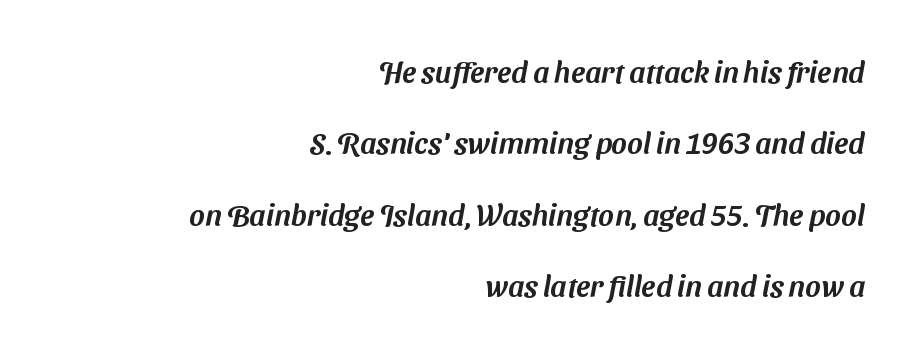
Q: Is the typeface a serif or a sans-serif typeface? A: Sans-serif.
Q: Is the text underlined? A: No.
Q: How is the paragraph aligned? A: Right-aligned.
Q: Is the spacing between letters normal or unusually wide? A: Normal.
Q: Is the spacing between lines tight, normal or loose? A: Loose.
Q: Width (condensed, normal, or wide)? A: Normal.
Q: Stroke contrast? A: Medium.
Q: x-height? A: Medium.
Q: Monospaced? A: No.
